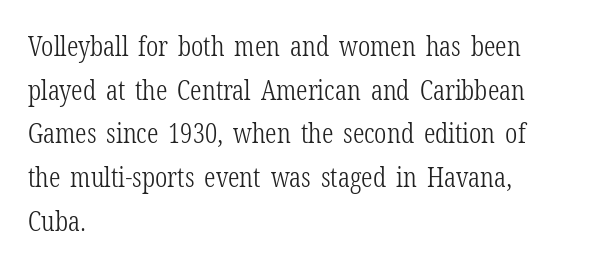
{"serif": "yes", "italic": "no", "bold": "no", "weight": "light", "width": "condensed", "stroke_contrast": "low", "x_height": "medium", "monospaced": "no", "underline": "no", "align": "left", "line_spacing": "normal", "line_spacing_ratio": 1.56, "letter_spacing": "normal", "letter_spacing_em": 0.0, "glyph_px": 28}
